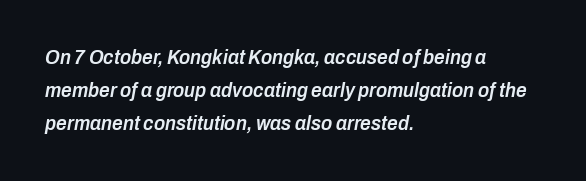
{"italic": "yes", "lean": "right", "slant_degrees": 10, "bold": "semi", "underline": "no", "align": "left", "line_spacing": "normal", "line_spacing_ratio": 1.58, "letter_spacing": "normal", "letter_spacing_em": 0.0, "glyph_px": 21}
